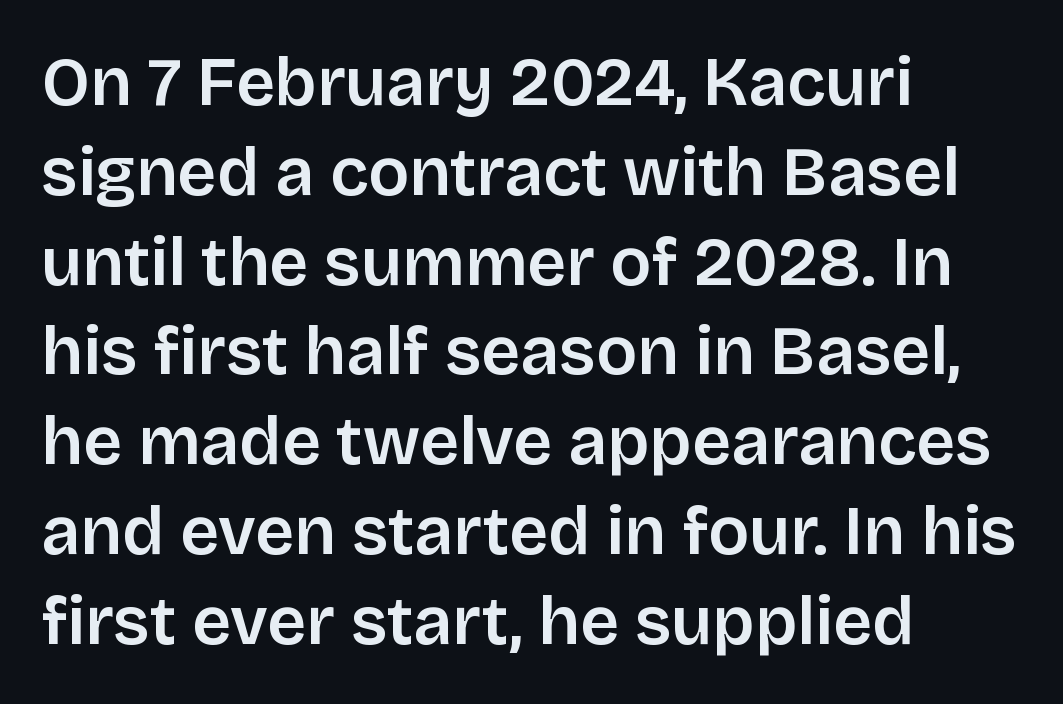
Q: Is the text italic (slanted)? A: No, it is upright.
Q: Is the typeface a serif or a sans-serif typeface? A: Sans-serif.
Q: Is the text underlined? A: No.
Q: How is the paragraph aligned? A: Left-aligned.
Q: Is the spacing between letters normal or unusually wide? A: Normal.
Q: Is the spacing between lines tight, normal or loose? A: Normal.
Q: Width (condensed, normal, or wide)? A: Normal.
Q: Stroke contrast? A: Low.
Q: x-height? A: Large.
Q: Monospaced? A: No.
